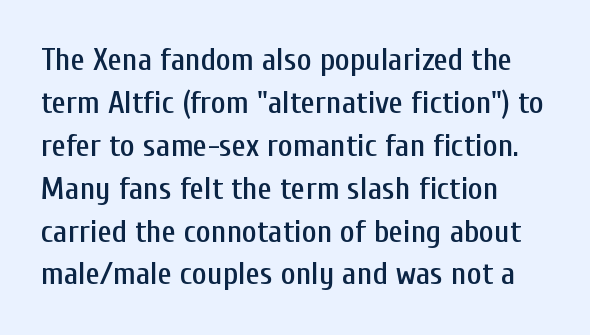
{"serif": "no", "italic": "no", "width": "condensed", "stroke_contrast": "low", "x_height": "medium", "monospaced": "no", "underline": "no", "line_spacing": "normal", "line_spacing_ratio": 1.34, "letter_spacing": "normal", "letter_spacing_em": 0.0, "glyph_px": 32}
